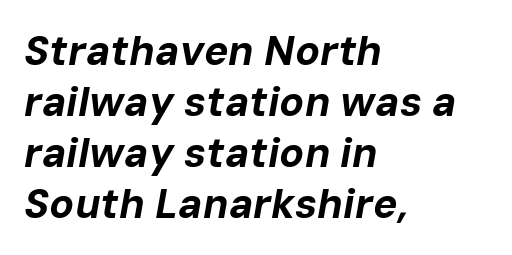
Q: Is the text bold? A: Yes.
Q: Is the text italic (slanted)? A: Yes, it leans right by about 10 degrees.
Q: Is the text underlined? A: No.
Q: How is the paragraph aligned? A: Left-aligned.
Q: Is the spacing between letters normal or unusually wide? A: Normal.
Q: Width (condensed, normal, or wide)? A: Normal.
Q: Stroke contrast? A: Low.
Q: x-height? A: Medium.
Q: Monospaced? A: No.
